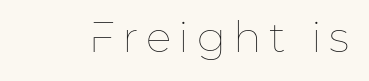
{"italic": "no", "bold": "no", "weight": "thin", "width": "normal", "stroke_contrast": "low", "x_height": "medium", "monospaced": "no", "underline": "no", "glyph_px": 43}
